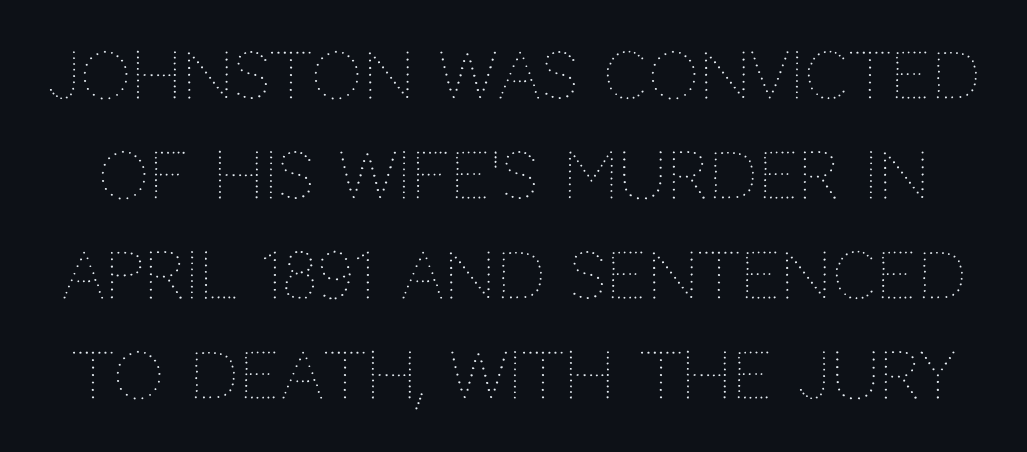
{"italic": "no", "bold": "no", "weight": "thin", "width": "normal", "stroke_contrast": "medium", "x_height": "large", "monospaced": "no", "underline": "no", "line_spacing": "normal", "line_spacing_ratio": 1.56, "letter_spacing": "normal", "letter_spacing_em": 0.0, "glyph_px": 64}
